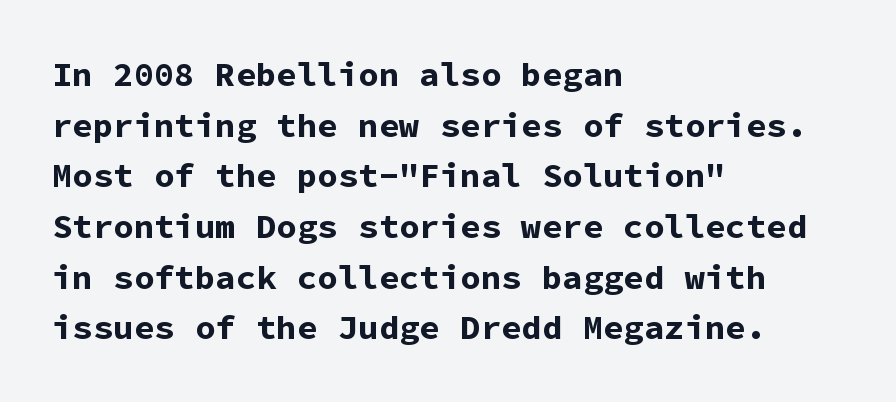
The image shows 34 px bold sans-serif type, upright, monospaced; set left-aligned, normal line spacing (1.49x), normal letter spacing, not underlined; low stroke contrast and a medium x-height.
